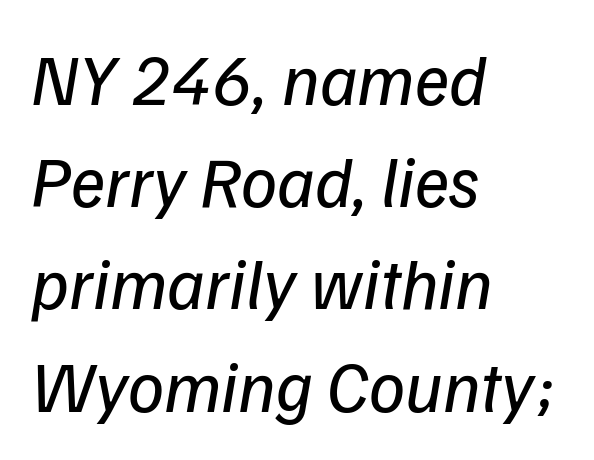
This block has exactly the height ordinary leading produces. The letters carry no serifs — their stems end cleanly without finishing strokes. Students, note that the glyphs here touch the page at normal intervals. The passage shown is not underscored anywhere. The paragraph has a hard left edge and a soft right edge. No heavy texture on the line: the type isn't bold.
